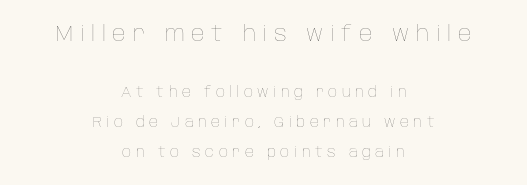
The lines are quadded center. Inter-character spacing is expanded well beyond the font's built-in metrics. Weight: not bold — regular or lighter. Has an underline been added? It has not. Whoever set this made the first block the dominant, larger element.
